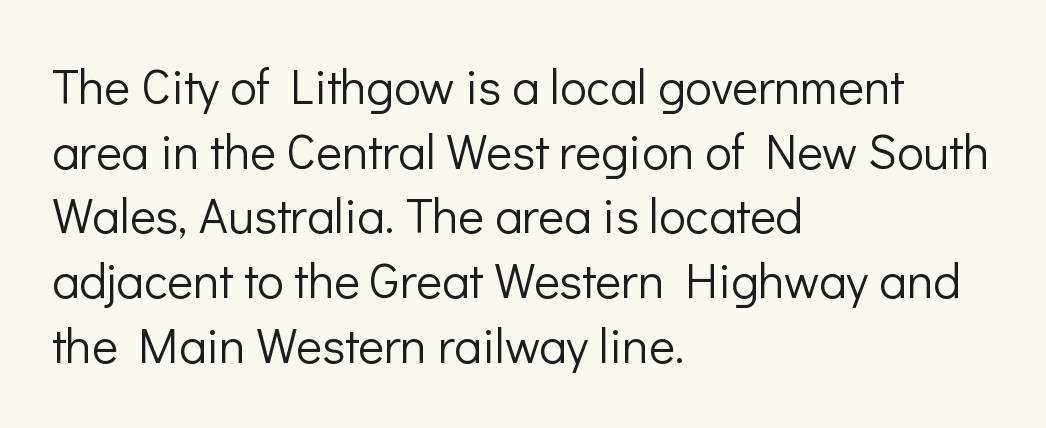
Alignment: flush left. Weight: in the light-to-regular range. Each letter's strokes conclude bluntly, with no projecting serifs. The baseline area is clear.
